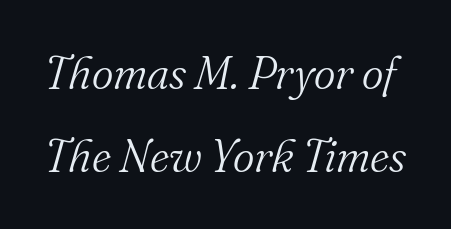
{"serif": "yes", "italic": "yes", "lean": "right", "slant_degrees": 16, "bold": "no", "weight": "light", "width": "normal", "stroke_contrast": "medium", "x_height": "small", "monospaced": "no", "underline": "no", "line_spacing_ratio": 1.81, "letter_spacing": "normal", "letter_spacing_em": 0.0, "glyph_px": 46}
